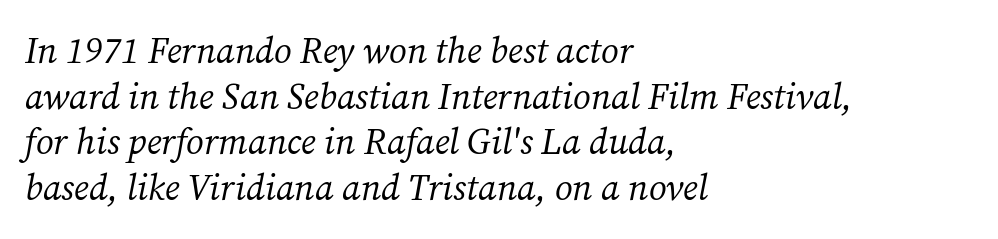
Q: Is the text bold? A: No.
Q: Is the text italic (slanted)? A: Yes, it leans right by about 12 degrees.
Q: Is the typeface a serif or a sans-serif typeface? A: Serif.
Q: Is the text underlined? A: No.
Q: How is the paragraph aligned? A: Left-aligned.
Q: Is the spacing between letters normal or unusually wide? A: Normal.
Q: Is the spacing between lines tight, normal or loose? A: Normal.
Q: Width (condensed, normal, or wide)? A: Normal.
Q: Stroke contrast? A: Medium.
Q: x-height? A: Medium.
Q: Monospaced? A: No.
